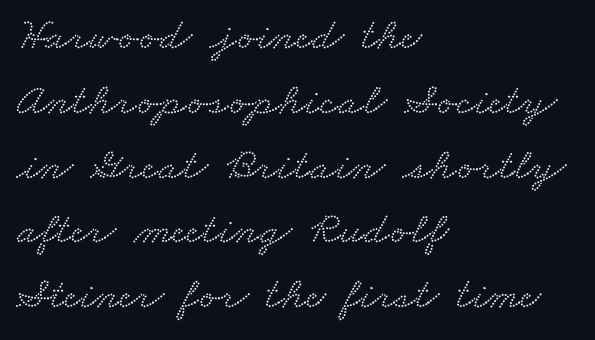
Proportional: the letters do not fall into vertical columns. This sample uses plain, unmodified letter spacing. Each line starts at the same left margin while the right side varies. Interline gaps are of average width in this sample. Quick note: underline off.
